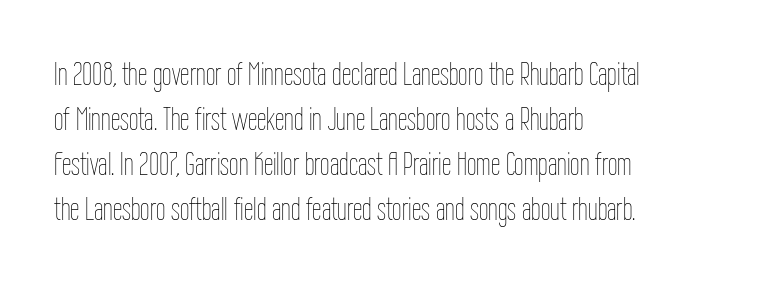
The image shows 34 px thin, condensed type, upright; set left-aligned, normal line spacing (1.32x), normal letter spacing, not underlined; low stroke contrast and a medium x-height.
